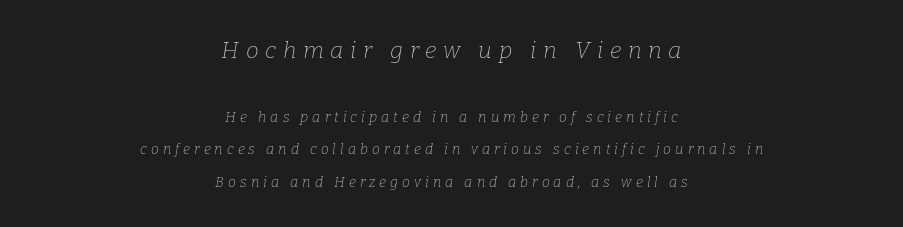
{"italic": "yes", "lean": "right", "slant_degrees": 9, "bold": "no", "underline": "no", "align": "center", "line_spacing": "loose", "line_spacing_ratio": 2.32, "letter_spacing": "wide", "letter_spacing_em": 0.29, "larger_block": "first", "size_ratio": 1.64, "glyph_px": 23}
